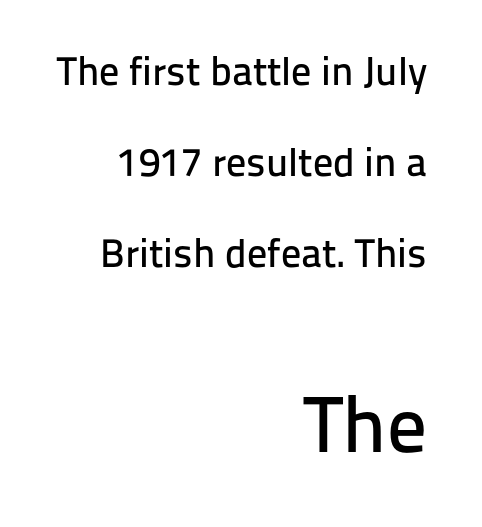
{"serif": "no", "italic": "no", "width": "normal", "stroke_contrast": "low", "x_height": "medium", "monospaced": "no", "underline": "no", "align": "right", "line_spacing": "loose", "line_spacing_ratio": 2.28, "letter_spacing": "normal", "letter_spacing_em": 0.0, "larger_block": "second", "size_ratio": 1.98, "glyph_px": 79}
